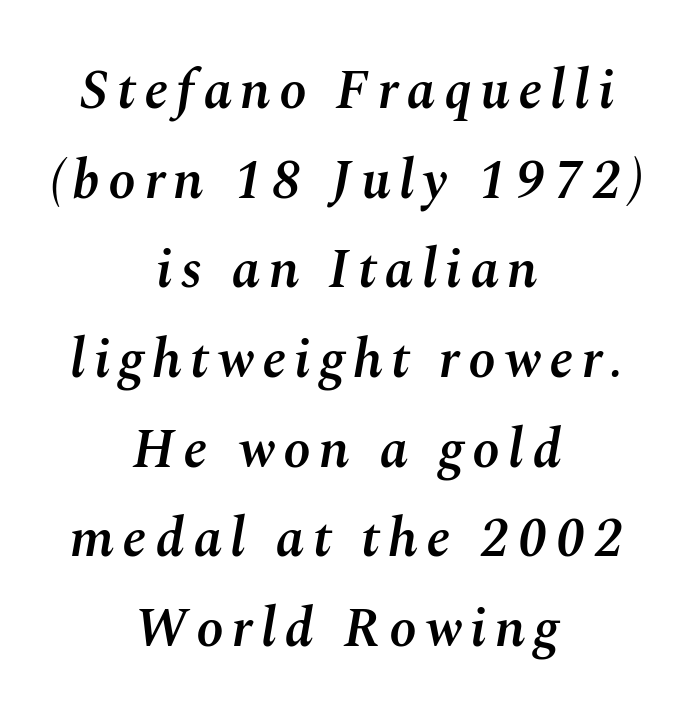
Successive baselines arrive at the customary interval. Every row of glyphs is offset so its center matches the block's center. Glance below the letters and you will spot only blank space. Italic: yes, the glyphs are oblique. A semibold gives these letters moderate extra thickness, short of bold. This sample has the flowing, uneven cadence of proportional lettering.
